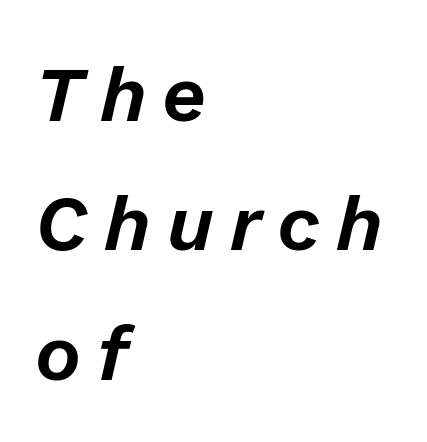
{"italic": "yes", "lean": "right", "slant_degrees": 13, "width": "normal", "stroke_contrast": "low", "x_height": "medium", "monospaced": "no", "underline": "no", "align": "left", "line_spacing": "normal", "line_spacing_ratio": 1.68, "letter_spacing": "wide", "letter_spacing_em": 0.21, "glyph_px": 77}
